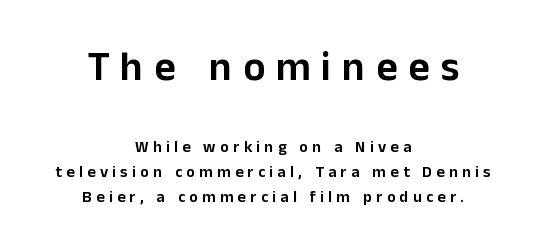
The strip under each line holds only bare page. Quick note: not italic, upright. Does extra space separate the letters? Yes, quite a lot of it. The font family rendered here belongs to the sans-serif group. If you squint, the top block still reads clearly — it's the larger of the two.
